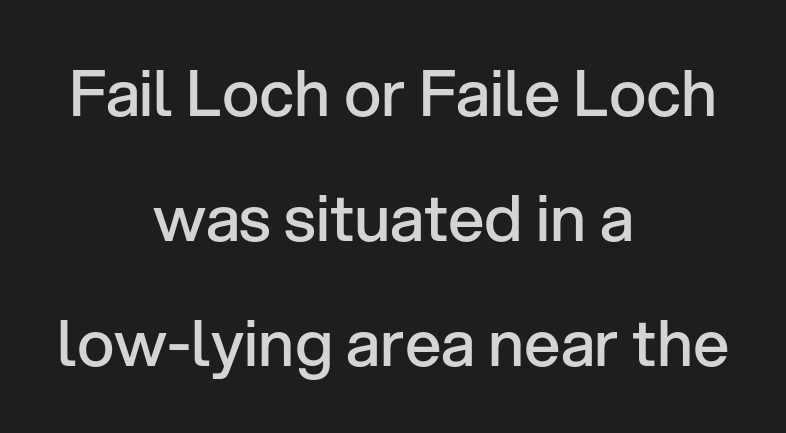
Q: Is the text bold? A: Semi-bold.
Q: Is the text italic (slanted)? A: No, it is upright.
Q: Is the typeface a serif or a sans-serif typeface? A: Sans-serif.
Q: Is the text underlined? A: No.
Q: How is the paragraph aligned? A: Centered.
Q: Is the spacing between letters normal or unusually wide? A: Normal.
Q: Is the spacing between lines tight, normal or loose? A: Loose.
Q: Width (condensed, normal, or wide)? A: Normal.
Q: Stroke contrast? A: Low.
Q: x-height? A: Medium.
Q: Monospaced? A: No.
